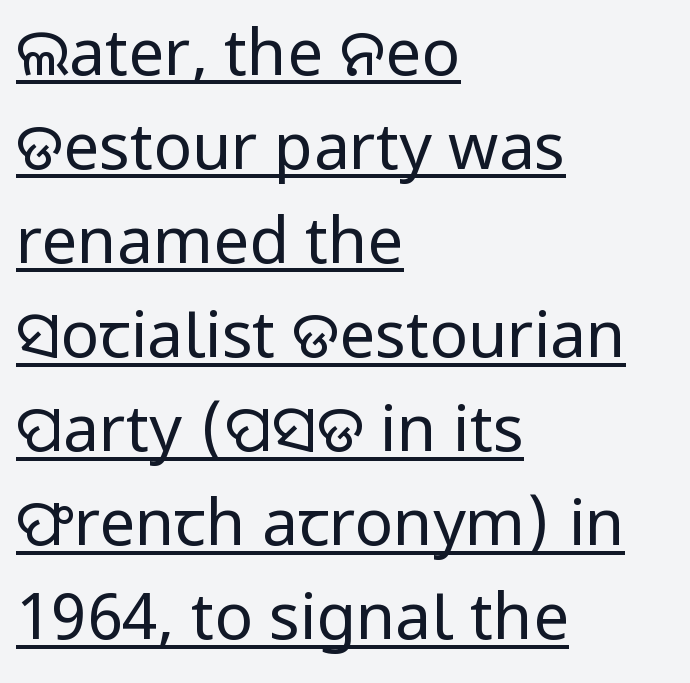
Baseline-to-baseline distance is the conventional proportion of letter height. A sans-serif font was chosen for this passage. Posture: straight, roman, zero tilt. Default kerning and tracking; the words read as compact shapes. This sample has the flowing, uneven cadence of proportional lettering.
